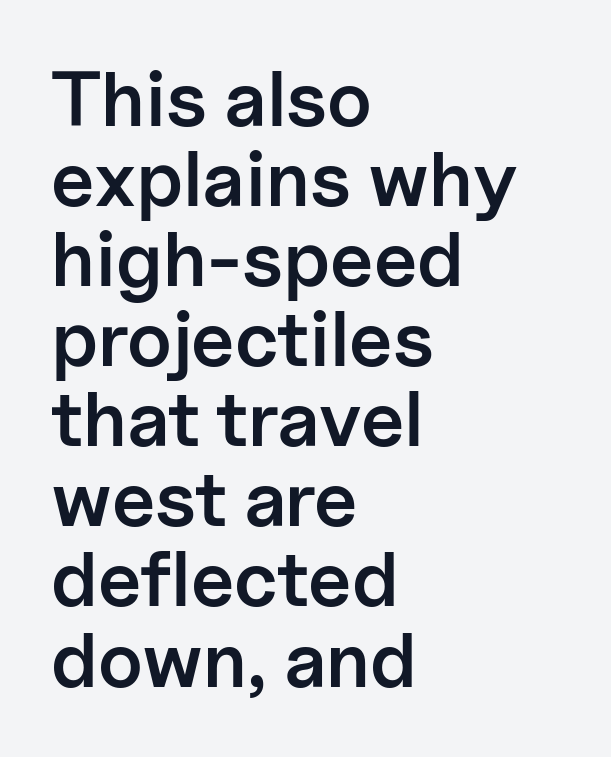
What stands out about the letter spacing? Nothing — it is the standard amount. If you drew a ruler down the left edge, every line would touch it. This block would grow much taller if given ordinary leading; it's compressed now. Grotesque or geometric, the face here clearly has no serifs.
